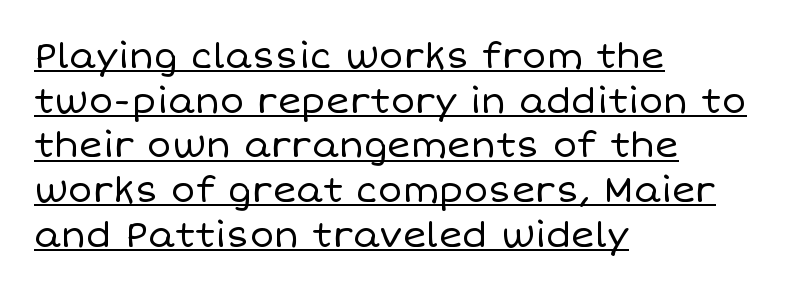
{"italic": "no", "bold": "no", "weight": "regular", "width": "normal", "stroke_contrast": "low", "x_height": "large", "monospaced": "no", "underline": "yes", "align": "left", "line_spacing_ratio": 1.24, "letter_spacing": "normal", "letter_spacing_em": 0.0, "glyph_px": 36}
